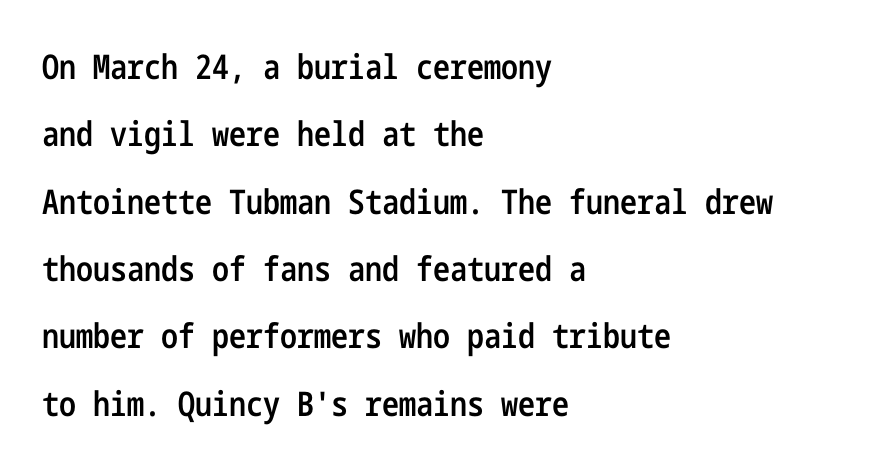
The image shows 34 px semibold, condensed sans-serif type, upright; set left-aligned, loose line spacing (1.98x), normal letter spacing, not underlined; low stroke contrast and a medium x-height.
